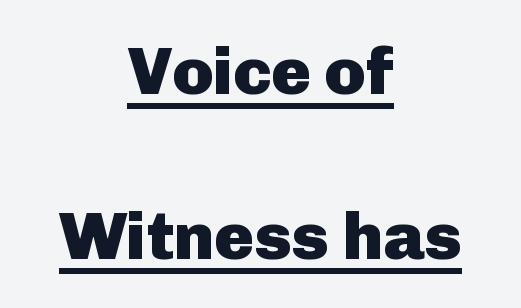
Q: Is the text bold? A: Yes.
Q: Is the text italic (slanted)? A: No, it is upright.
Q: Is the typeface a serif or a sans-serif typeface? A: Sans-serif.
Q: Is the text underlined? A: Yes.
Q: How is the paragraph aligned? A: Centered.
Q: Is the spacing between letters normal or unusually wide? A: Normal.
Q: Is the spacing between lines tight, normal or loose? A: Loose.
Q: Width (condensed, normal, or wide)? A: Normal.
Q: Stroke contrast? A: Low.
Q: x-height? A: Medium.
Q: Monospaced? A: No.
